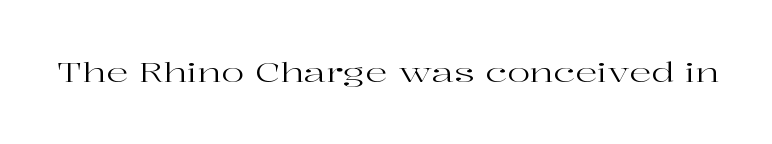
{"italic": "no", "bold": "no", "underline": "no", "letter_spacing": "normal", "letter_spacing_em": 0.0, "glyph_px": 27}
